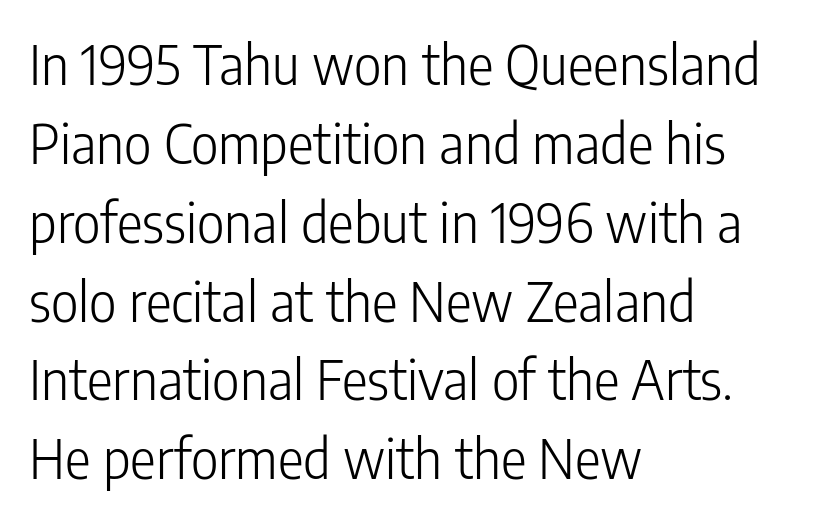
The image shows 54 px light, condensed sans-serif type, upright; set left-aligned, normal line spacing (1.46x), normal letter spacing, not underlined; low stroke contrast and a medium x-height.
